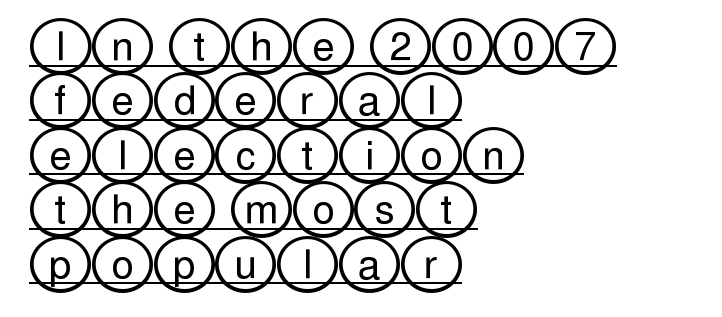
The space between consecutive lines is moderate. Standard letterfit; no display-style spreading of the glyphs. The sample's only ornament is a line tracing under the words. The lines are quadded left.
